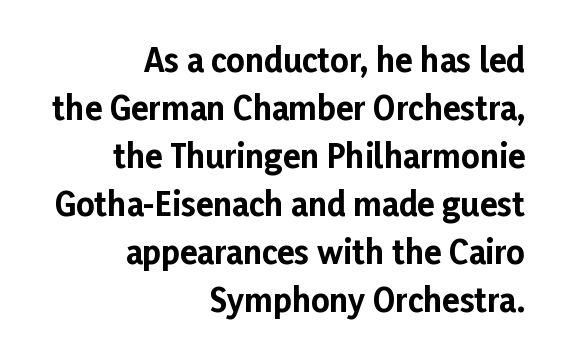
Posture: straight, roman, zero tilt. Each letter's strokes conclude bluntly, with no projecting serifs. The sample has been set heavy, in full bold. Just letters on the line, the space beneath them empty.
